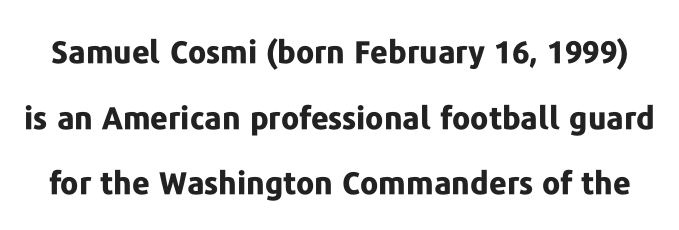
Q: Is the text bold? A: Yes.
Q: Is the text italic (slanted)? A: No, it is upright.
Q: Is the typeface a serif or a sans-serif typeface? A: Sans-serif.
Q: Is the text underlined? A: No.
Q: Is the spacing between letters normal or unusually wide? A: Normal.
Q: Is the spacing between lines tight, normal or loose? A: Loose.
Q: Width (condensed, normal, or wide)? A: Normal.
Q: Stroke contrast? A: Low.
Q: x-height? A: Medium.
Q: Monospaced? A: No.
